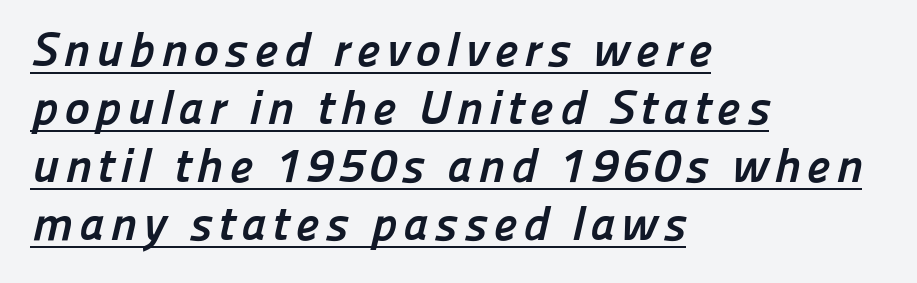
Think of a printed novel: that variable character pitch is what you see here. The rendered words wear a rule along their underside. Font category for this specimen: sans-serif. Every letter is thick-stroked: bold, no question. In CSS terms this would be text-align: left.
